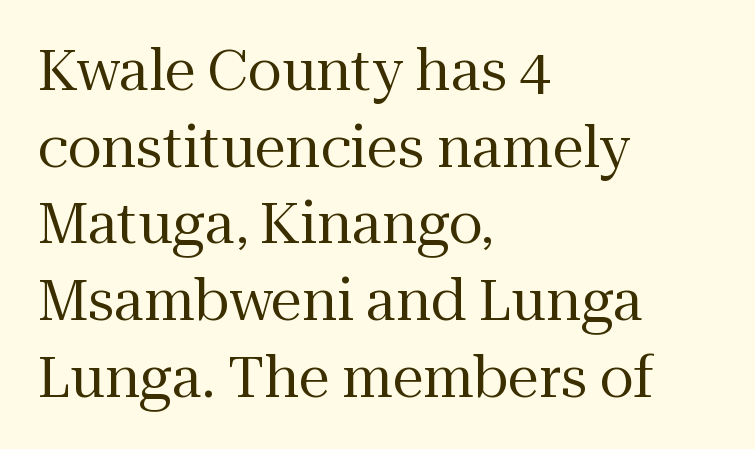
Q: Is the text bold? A: No.
Q: Is the text italic (slanted)? A: No, it is upright.
Q: Is the typeface a serif or a sans-serif typeface? A: Serif.
Q: Is the text underlined? A: No.
Q: How is the paragraph aligned? A: Left-aligned.
Q: Is the spacing between letters normal or unusually wide? A: Normal.
Q: Is the spacing between lines tight, normal or loose? A: Normal.
Q: Width (condensed, normal, or wide)? A: Normal.
Q: Stroke contrast? A: Medium.
Q: x-height? A: Medium.
Q: Monospaced? A: No.
